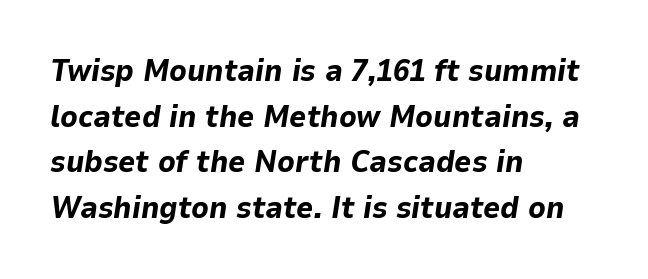
{"italic": "yes", "lean": "right", "slant_degrees": 9, "bold": "yes", "weight": "bold", "width": "normal", "stroke_contrast": "low", "x_height": "medium", "monospaced": "no", "underline": "no", "align": "left", "line_spacing": "normal", "line_spacing_ratio": 1.52, "letter_spacing": "normal", "letter_spacing_em": 0.0, "glyph_px": 30}
